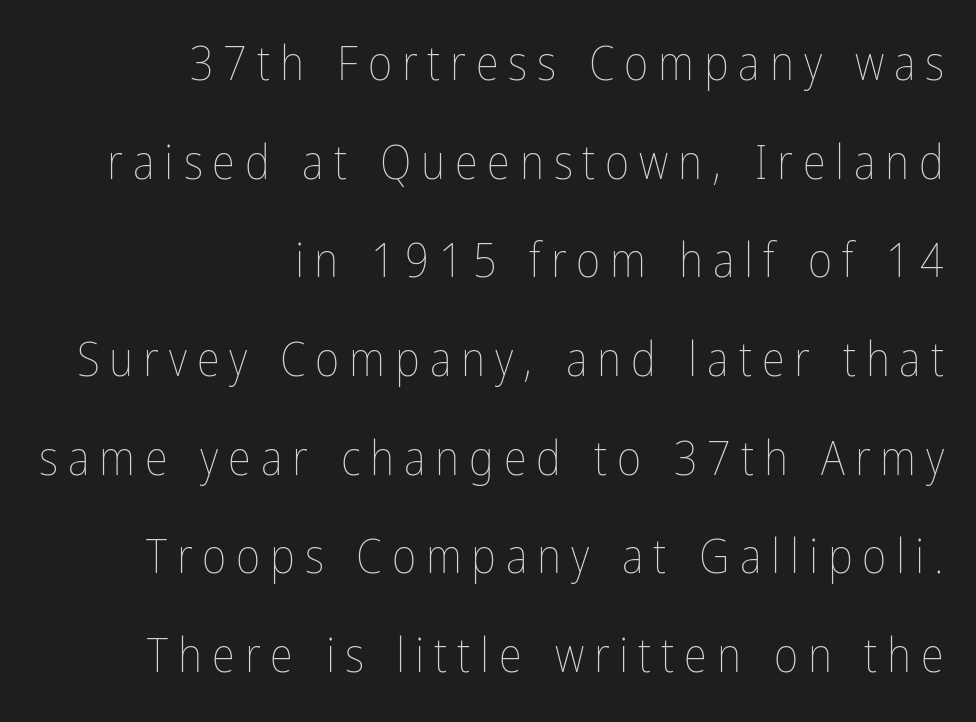
Caption: face not bold, strokes unweighted. Compared with typical paragraphs, the rows here are farther apart. Letters rest on an invisible, unmarked baseline. A student would call this right alignment; a typographer would say flush right, rag left. Glyph-to-glyph distance is far greater than everyday printed text. Proportional: the letters do not fall into vertical columns.
